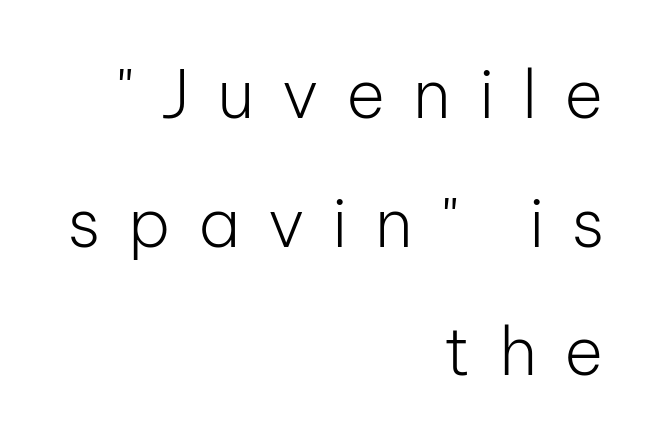
The strokes are not fattened; the text isn't bold. What kind of face is this? One without serifs — a sans. Letters rest on an invisible, unmarked baseline. The rendering uses natural spacing where letterforms have individual widths.
